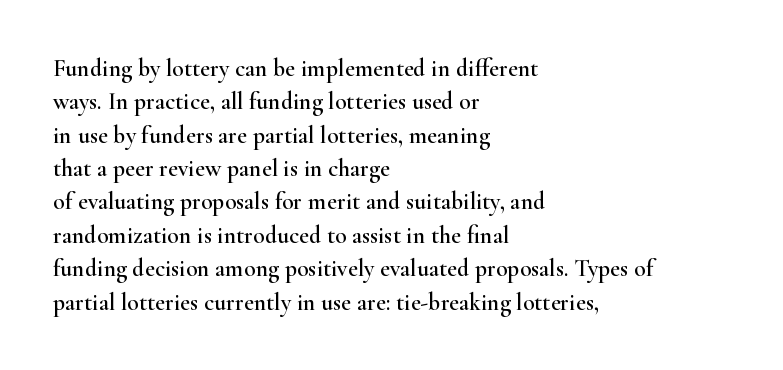
Q: Is the text italic (slanted)? A: No, it is upright.
Q: Is the text underlined? A: No.
Q: How is the paragraph aligned? A: Left-aligned.
Q: Is the spacing between letters normal or unusually wide? A: Normal.
Q: Is the spacing between lines tight, normal or loose? A: Normal.
